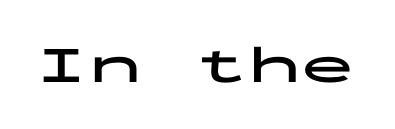
Q: Is the text bold? A: Yes.
Q: Is the text italic (slanted)? A: No, it is upright.
Q: Is the typeface a serif or a sans-serif typeface? A: Sans-serif.
Q: Is the text underlined? A: No.
Q: Is the spacing between letters normal or unusually wide? A: Normal.
Q: Width (condensed, normal, or wide)? A: Wide.
Q: Stroke contrast? A: Low.
Q: x-height? A: Medium.
Q: Monospaced? A: Yes.
